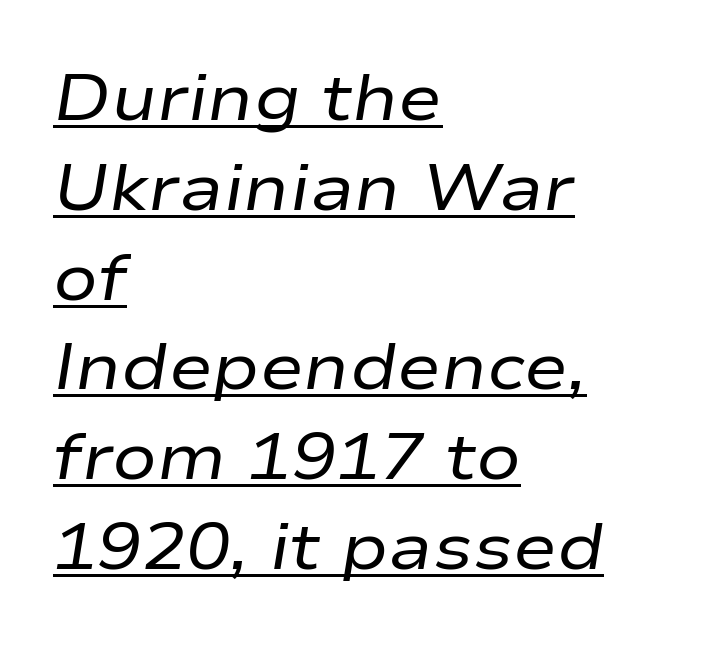
The image shows 66 px regular-weight, wide type, italic (leaning right); set left-aligned, normal line spacing (1.36x), normal letter spacing, underlined; low stroke contrast and a medium x-height.
